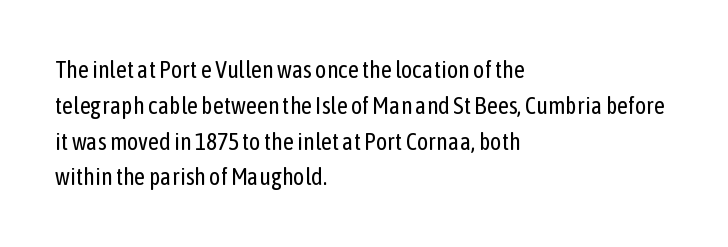
{"italic": "no", "bold": "no", "underline": "no", "align": "left", "line_spacing": "normal", "line_spacing_ratio": 1.49, "letter_spacing": "normal", "letter_spacing_em": 0.0, "glyph_px": 24}
